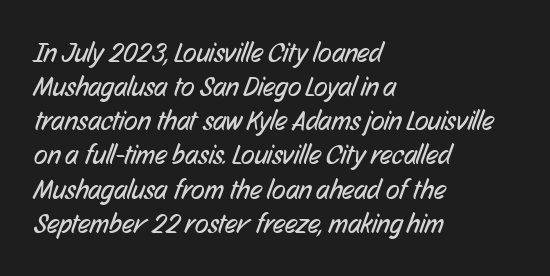
Q: Is the text bold? A: No.
Q: Is the typeface a serif or a sans-serif typeface? A: Sans-serif.
Q: Is the text underlined? A: No.
Q: How is the paragraph aligned? A: Left-aligned.
Q: Is the spacing between letters normal or unusually wide? A: Normal.
Q: Width (condensed, normal, or wide)? A: Condensed.
Q: Stroke contrast? A: Low.
Q: x-height? A: Medium.
Q: Monospaced? A: No.
